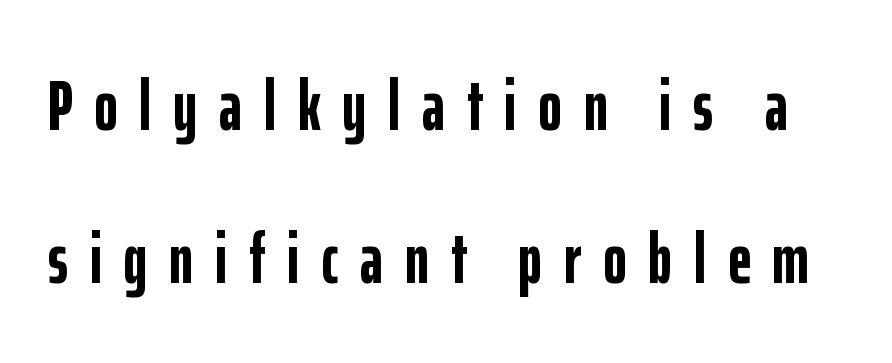
Q: Is the text bold? A: Yes.
Q: Is the text italic (slanted)? A: No, it is upright.
Q: Is the typeface a serif or a sans-serif typeface? A: Sans-serif.
Q: Is the text underlined? A: No.
Q: Is the spacing between letters normal or unusually wide? A: Unusually wide.
Q: Is the spacing between lines tight, normal or loose? A: Loose.
Q: Width (condensed, normal, or wide)? A: Condensed.
Q: Stroke contrast? A: Low.
Q: x-height? A: Medium.
Q: Monospaced? A: No.
